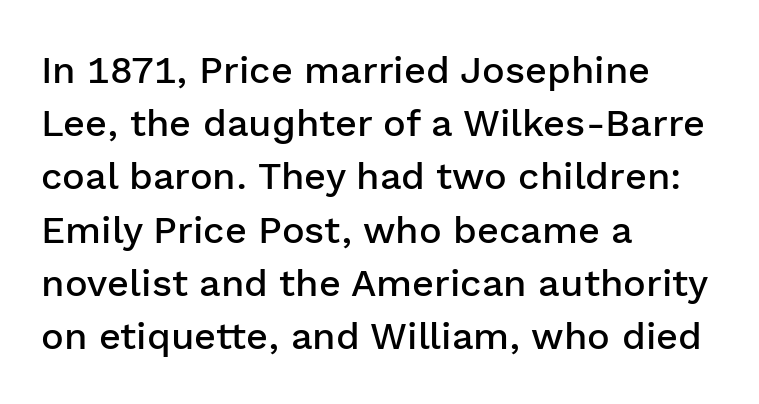
The image shows 38 px semibold sans-serif type, upright; set left-aligned, normal line spacing (1.4x), normal letter spacing, not underlined; low stroke contrast and a medium x-height.
